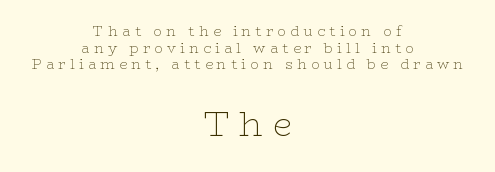
No heavy texture on the line: the type isn't bold. The gaps between neighbouring characters are conspicuously large. Upright lettering throughout. Character size in the trailing block exceeds that of the leading block. The passage shown is not underscored anywhere. Think of a printed novel: that variable character pitch is what you see here.
